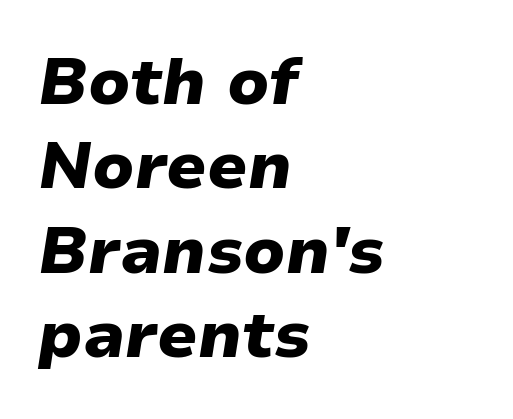
{"italic": "yes", "lean": "right", "slant_degrees": 9, "bold": "yes", "weight": "heavy", "width": "normal", "stroke_contrast": "low", "x_height": "medium", "monospaced": "no", "underline": "no", "align": "left", "line_spacing": "normal", "line_spacing_ratio": 1.3, "letter_spacing": "normal", "letter_spacing_em": 0.0, "glyph_px": 65}
